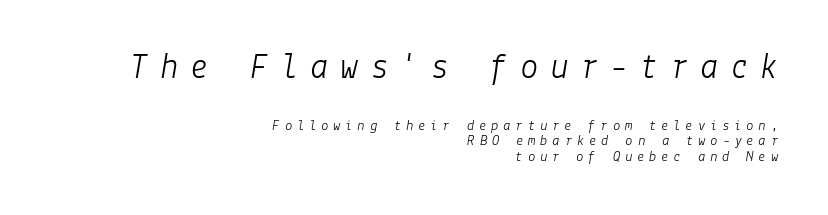
Q: Is the text bold? A: No.
Q: Is the text italic (slanted)? A: Yes, it leans right by about 9 degrees.
Q: Is the text underlined? A: No.
Q: How is the paragraph aligned? A: Right-aligned.
Q: Is the spacing between letters normal or unusually wide? A: Unusually wide.
Q: Is the spacing between lines tight, normal or loose? A: Tight.
Q: Which block of text is set in a larger size, the first (top) or the second (bottom)? A: The first (top) one.
Q: Width (condensed, normal, or wide)? A: Normal.
Q: Stroke contrast? A: Low.
Q: x-height? A: Medium.
